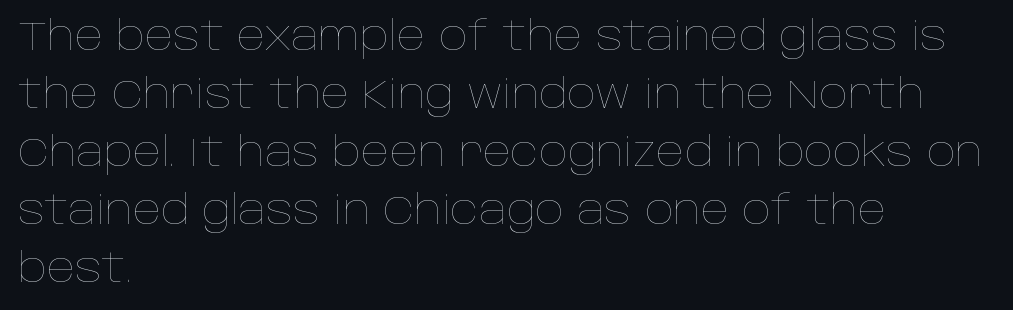
This sample has the flowing, uneven cadence of proportional lettering. Notice how the stems are strictly vertical — no italics here. This rendering leaves character spacing at its baseline value. Stroke thickness stays within the range of a standard reading face or lighter. This sample keeps an unexceptional amount of space between lines. The specimen omits any rule beneath the text block's lines.
